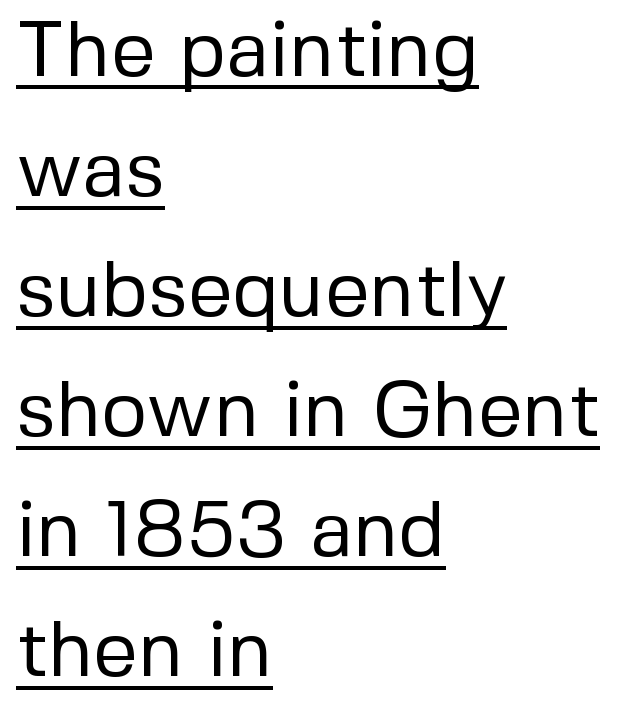
{"serif": "no", "italic": "no", "bold": "no", "weight": "regular", "width": "normal", "stroke_contrast": "low", "x_height": "medium", "monospaced": "no", "underline": "yes", "align": "left", "line_spacing": "normal", "line_spacing_ratio": 1.52, "letter_spacing": "normal", "letter_spacing_em": 0.0, "glyph_px": 79}
